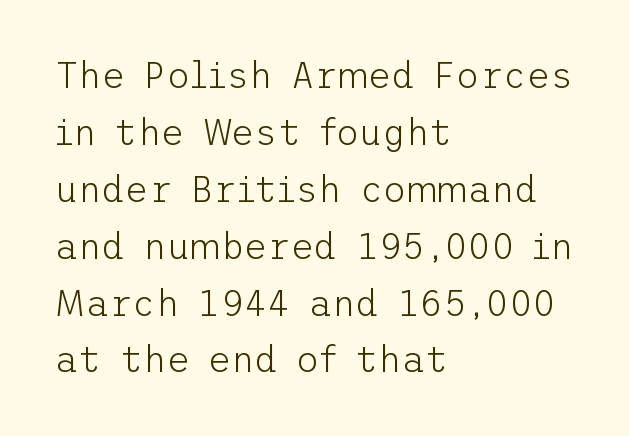
The image shows 36 px light sans-serif type, upright; set left-aligned, normal line spacing (1.58x), normal letter spacing, not underlined; low stroke contrast and a medium x-height.
